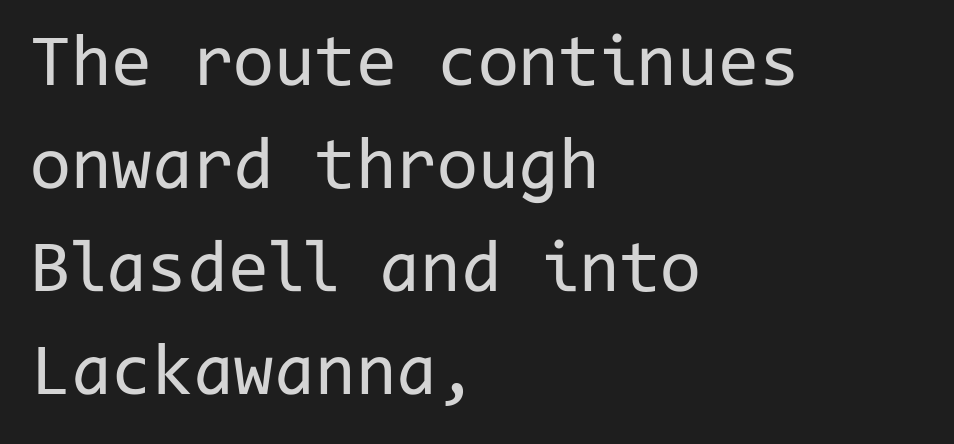
The image shows 74 px regular-weight sans-serif type, upright, monospaced; set left-aligned, normal line spacing (1.39x), normal letter spacing, not underlined; low stroke contrast and a medium x-height.
